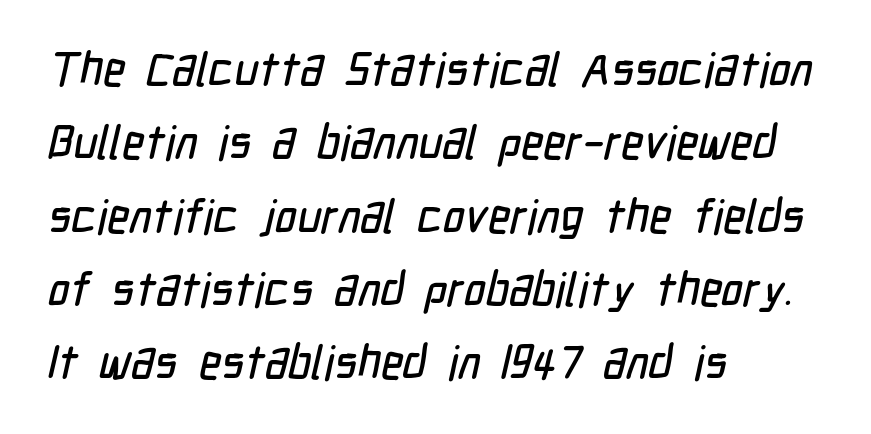
{"serif": "no", "width": "condensed", "stroke_contrast": "low", "x_height": "medium", "monospaced": "no", "underline": "no", "align": "left", "line_spacing": "normal", "line_spacing_ratio": 1.56, "letter_spacing": "normal", "letter_spacing_em": 0.0, "glyph_px": 47}
